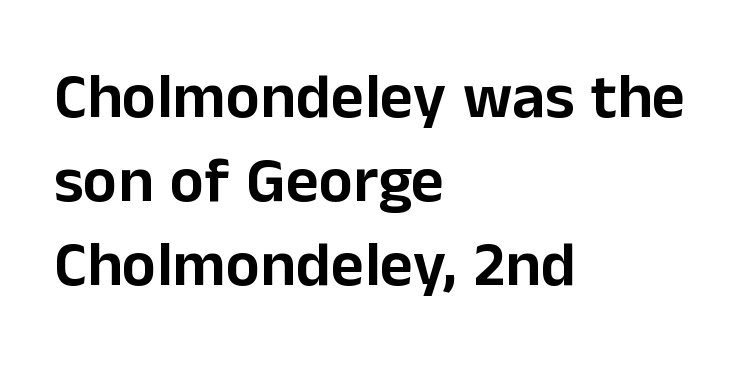
{"serif": "no", "italic": "no", "width": "normal", "stroke_contrast": "low", "x_height": "medium", "monospaced": "no", "underline": "no", "align": "left", "line_spacing": "normal", "line_spacing_ratio": 1.31, "letter_spacing": "normal", "letter_spacing_em": 0.0, "glyph_px": 64}
